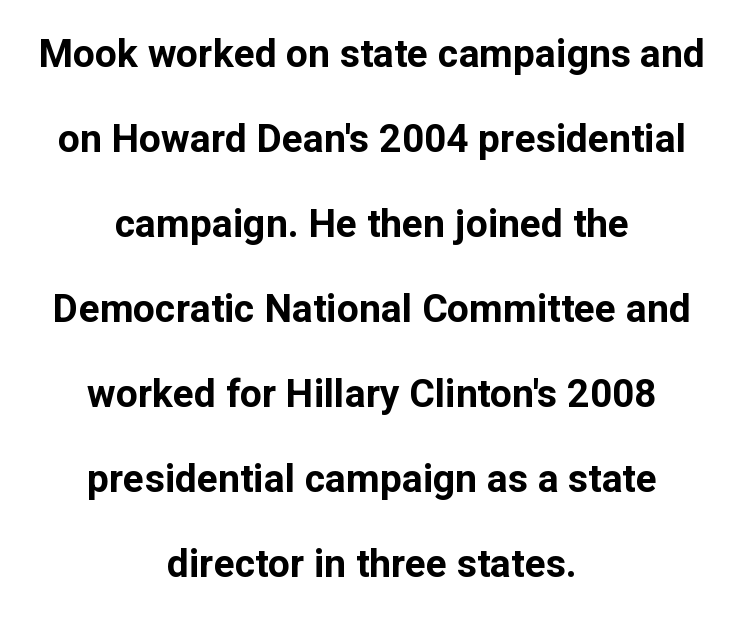
{"serif": "no", "italic": "no", "bold": "yes", "weight": "bold", "width": "normal", "stroke_contrast": "low", "x_height": "medium", "monospaced": "no", "underline": "no", "align": "center", "line_spacing": "loose", "line_spacing_ratio": 2.18, "letter_spacing": "normal", "letter_spacing_em": 0.0, "glyph_px": 39}
